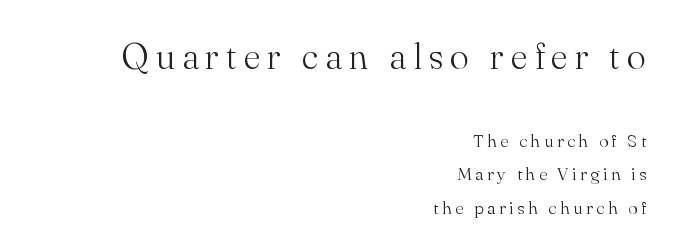
The image shows 36 px light serif type, upright; set right-aligned, line spacing 1.86x, not underlined; the first (top) block is 2.0x larger; medium stroke contrast and a small x-height.
